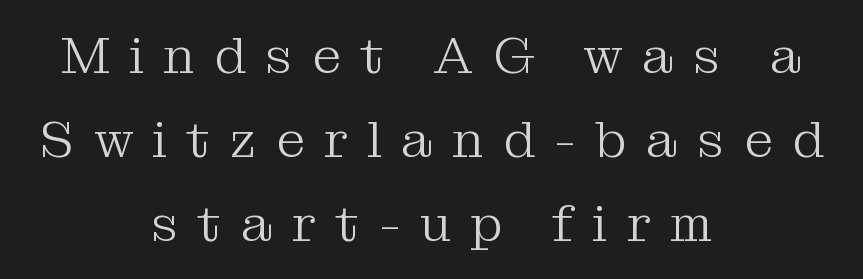
Each stroke keeps to a modest, everyday thickness or less. The letters advance in unequal steps, a hallmark of proportional type. This rendering widens character spacing well past its baseline value. The baseline area is clear. Regular leading. This sample is center-justified, so both line endings float freely.
